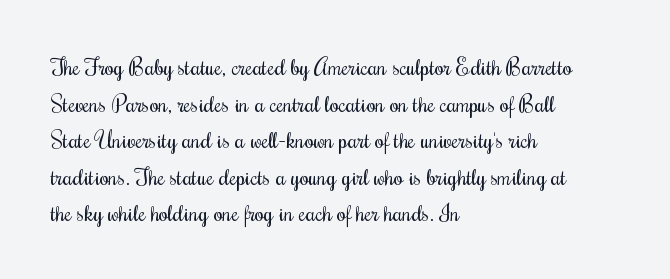
{"bold": "no", "underline": "no", "align": "left", "line_spacing": "normal", "line_spacing_ratio": 1.59, "letter_spacing": "normal", "letter_spacing_em": 0.0, "glyph_px": 23}
